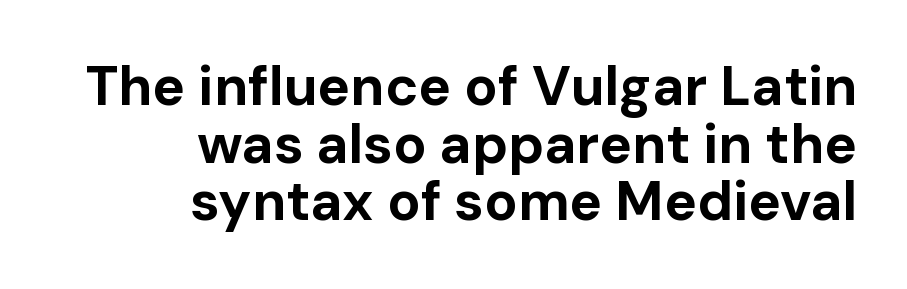
The image shows 55 px bold sans-serif type, upright; set right-aligned, tight line spacing (1.05x), normal letter spacing, not underlined; low stroke contrast and a medium x-height.
